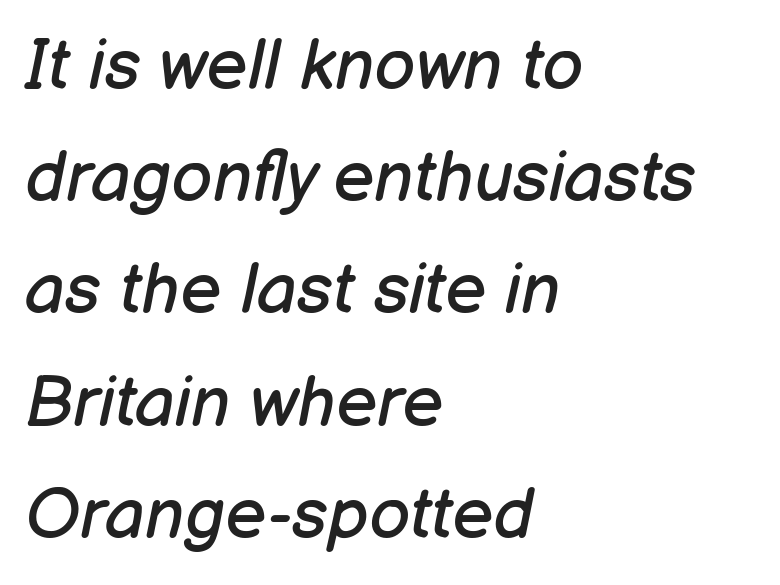
The image shows 71 px regular-weight type, italic (leaning right); set left-aligned, normal line spacing (1.58x), normal letter spacing, not underlined; low stroke contrast and a medium x-height.
